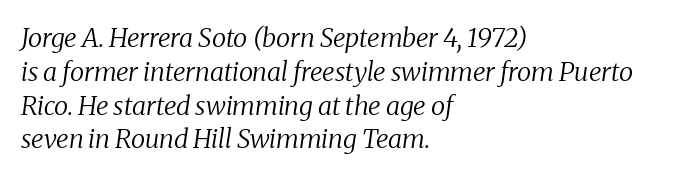
Q: Is the text bold? A: No.
Q: Is the text italic (slanted)? A: Yes, it leans right by about 8 degrees.
Q: Is the text underlined? A: No.
Q: How is the paragraph aligned? A: Left-aligned.
Q: Is the spacing between letters normal or unusually wide? A: Normal.
Q: Is the spacing between lines tight, normal or loose? A: Normal.
